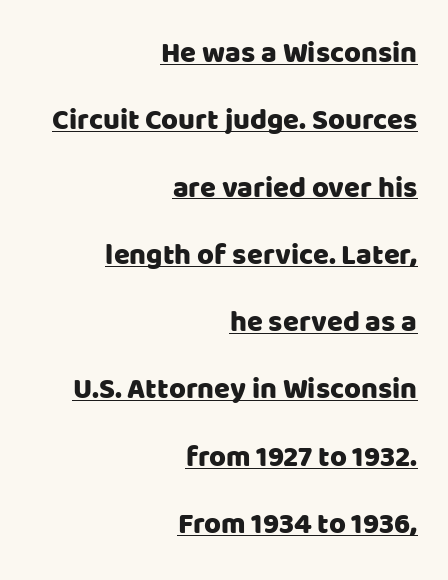
Notice how the passage keeps a crisp vertical edge on the right only. Words appear dense and cohesive because spacing is normal. The typesetter has applied underlining to the passage shown. Quick note: not italic, upright. Grotesque or geometric, the face here clearly has no serifs. Horizontal bands of white between lines are thick stripes.
